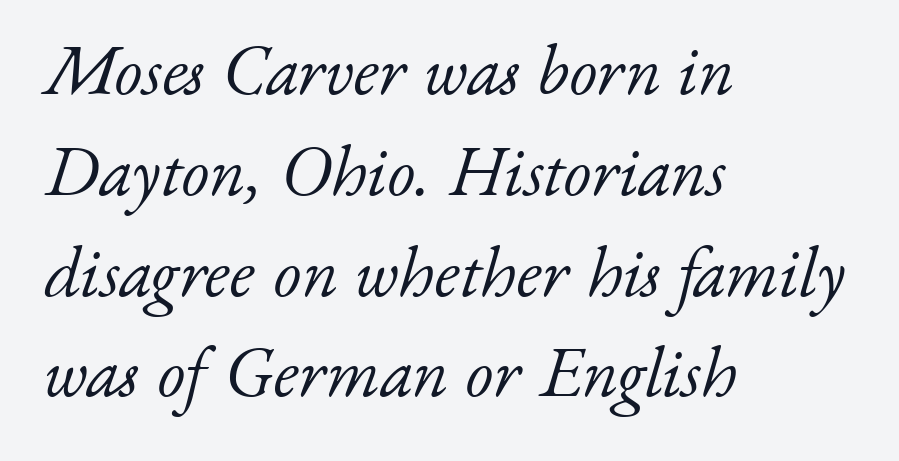
Proportional: the letters do not fall into vertical columns. If you drew a line through each stem, it would be angled. Nobody touched the tracking dial on this one. Weight: not bold — regular or lighter. The rag falls on the right side of this text block.
